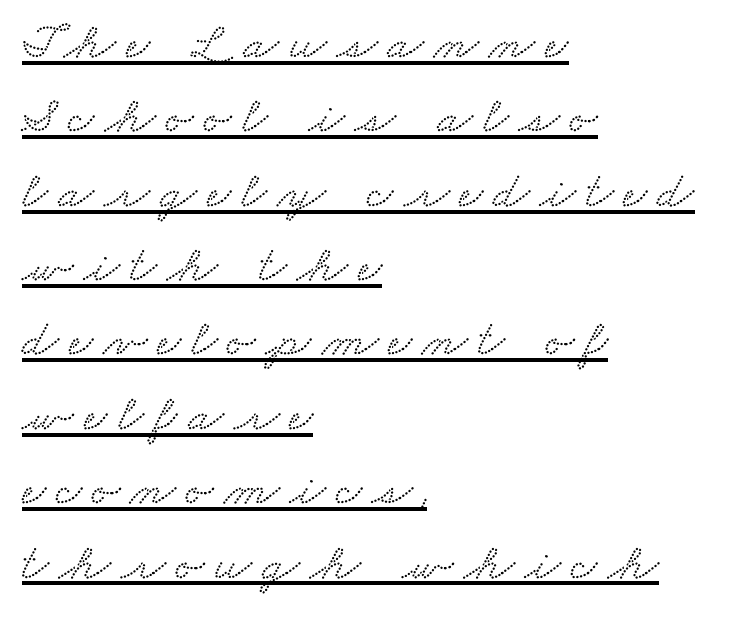
{"width": "wide", "stroke_contrast": "low", "x_height": "small", "monospaced": "no", "underline": "yes", "align": "left", "line_spacing": "normal", "line_spacing_ratio": 1.43, "letter_spacing": "wide", "letter_spacing_em": 0.2, "glyph_px": 52}
